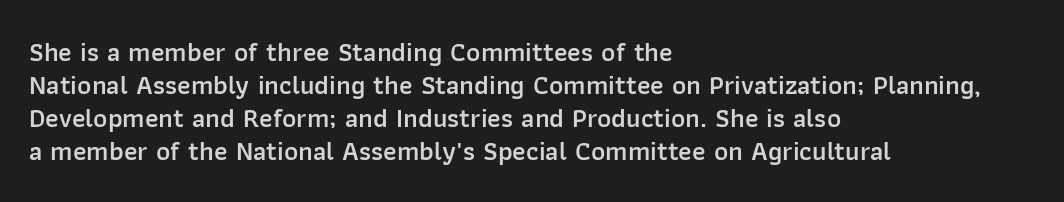
Q: Is the text bold? A: Semi-bold.
Q: Is the text italic (slanted)? A: No, it is upright.
Q: Is the text underlined? A: No.
Q: How is the paragraph aligned? A: Left-aligned.
Q: Is the spacing between letters normal or unusually wide? A: Normal.
